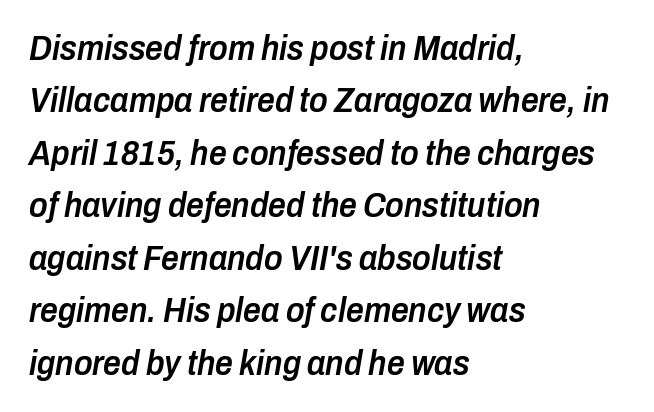
{"italic": "yes", "lean": "right", "slant_degrees": 10, "bold": "semi", "weight": "semibold", "width": "condensed", "stroke_contrast": "low", "x_height": "medium", "monospaced": "no", "underline": "no", "align": "left", "line_spacing": "normal", "line_spacing_ratio": 1.5, "letter_spacing": "normal", "letter_spacing_em": 0.0, "glyph_px": 35}
